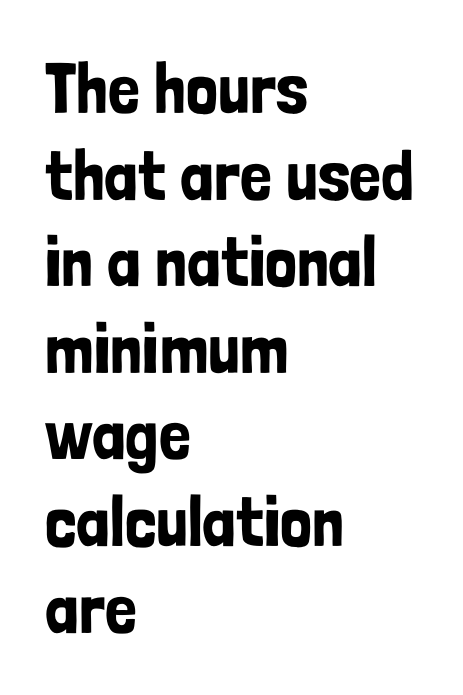
Typeset ragged right — the left edge is the straight one. This rendering leaves character spacing at its baseline value. Glance below the letters and you will spot only blank space. The letters advance in unequal steps, a hallmark of proportional type. Are there feet on the stems? There aren't — it's a sans.
